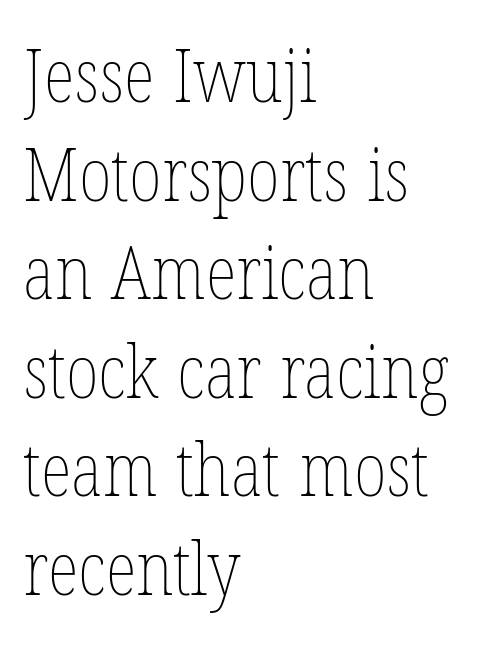
Baseline-to-baseline distance is the conventional proportion of letter height. The face used here is rendered with its standard letterfit. The face used here is proportionally spaced, like ordinary book or web type. The letters look calm and open, with moderate or lighter stems. Bare-footed words on every line.
